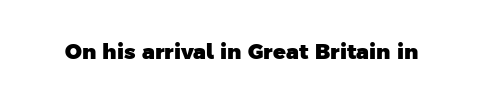
The image shows 21 px bold type; set normal letter spacing, not underlined.
